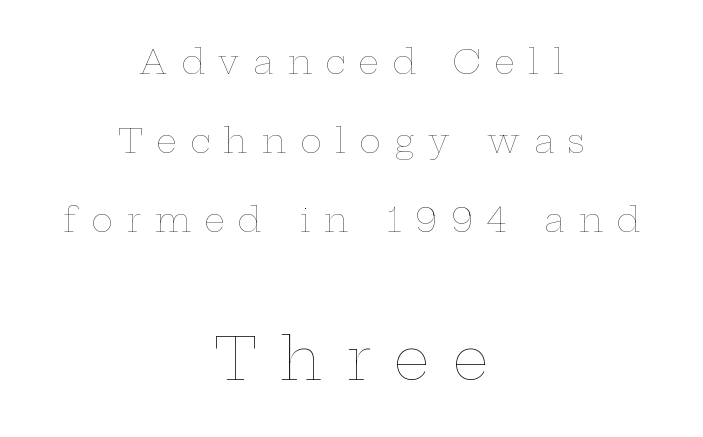
The image shows 57 px thin, wide type, upright; set centered, loose line spacing (2.39x), unusually wide letter spacing (+0.41 em), not underlined; the second (bottom) block is 1.73x larger; low stroke contrast and a medium x-height.
